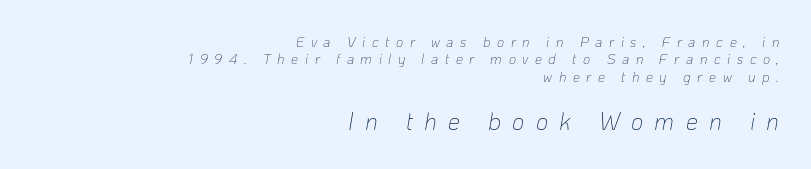
The image shows 24 px text type, italic (leaning right); set right-aligned, normal line spacing (1.25x), unusually wide letter spacing (+0.47 em), not underlined; the second (bottom) block is 1.71x larger.
